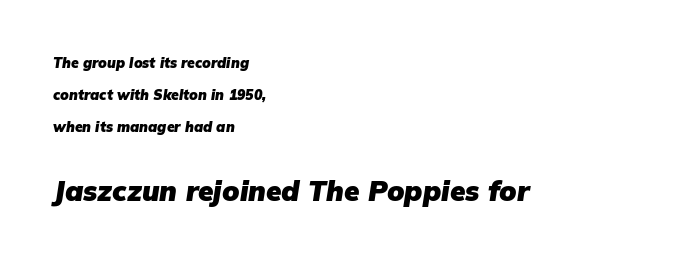
Compared with a centered layout, this one pins lines to the left instead. Default kerning and tracking; the words read as compact shapes. The rendering uses natural spacing where letterforms have individual widths. Italic: yes, the glyphs are oblique.
